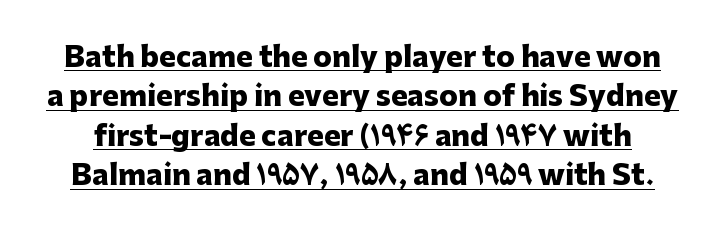
The glyphs are accompanied by a horizontal stroke just below them. Nope, not italic — everything's standing straight. To sum up the face: it is a sans, with no serifs. Reading down the column, the eye jumps a familiar distance to each next line.
